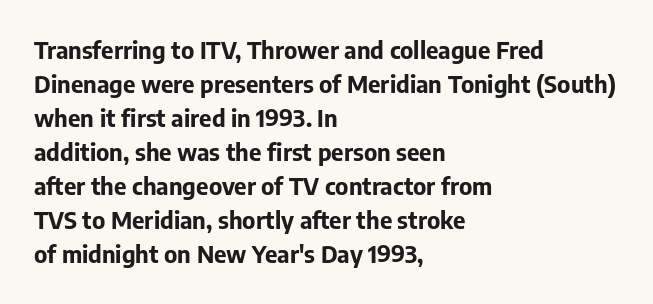
{"italic": "no", "bold": "yes", "underline": "no", "align": "left", "line_spacing": "normal", "line_spacing_ratio": 1.42, "letter_spacing": "normal", "letter_spacing_em": 0.0, "glyph_px": 24}
